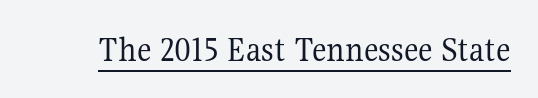
The passage shown is typeset with a serif family. Posture: vertical. The weight tops out at a normal text grade. The glyphs are accompanied by a horizontal stroke just below them.
